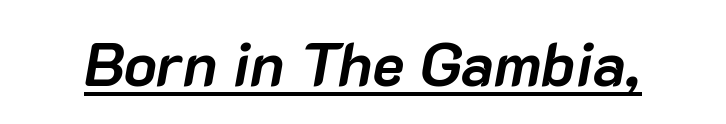
{"italic": "yes", "lean": "right", "slant_degrees": 10, "bold": "yes", "weight": "semibold", "width": "normal", "stroke_contrast": "low", "x_height": "medium", "monospaced": "no", "underline": "yes", "letter_spacing": "normal", "letter_spacing_em": 0.0, "glyph_px": 61}
